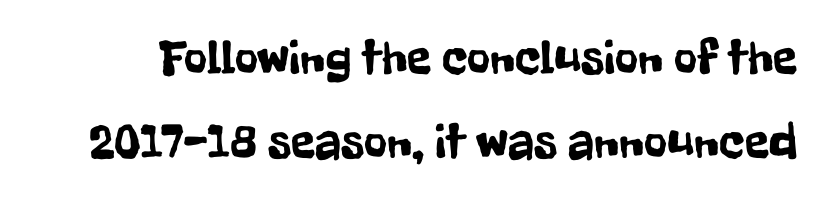
The image shows 50 px condensed sans-serif type, upright; set normal line spacing (1.68x), normal letter spacing, not underlined; low stroke contrast and a medium x-height.
